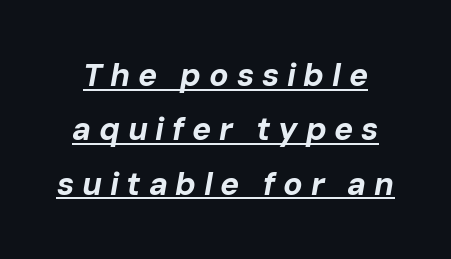
Q: Is the text bold? A: Yes.
Q: Is the text italic (slanted)? A: Yes, it leans right by about 10 degrees.
Q: Is the text underlined? A: Yes.
Q: Is the spacing between letters normal or unusually wide? A: Unusually wide.
Q: Is the spacing between lines tight, normal or loose? A: Normal.
Q: Width (condensed, normal, or wide)? A: Normal.
Q: Stroke contrast? A: Low.
Q: x-height? A: Medium.
Q: Monospaced? A: No.
